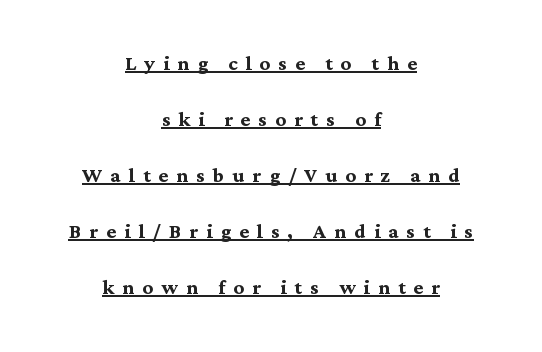
Q: Is the text bold? A: Yes.
Q: Is the text italic (slanted)? A: No, it is upright.
Q: Is the text underlined? A: Yes.
Q: How is the paragraph aligned? A: Centered.
Q: Is the spacing between letters normal or unusually wide? A: Unusually wide.
Q: Is the spacing between lines tight, normal or loose? A: Loose.
